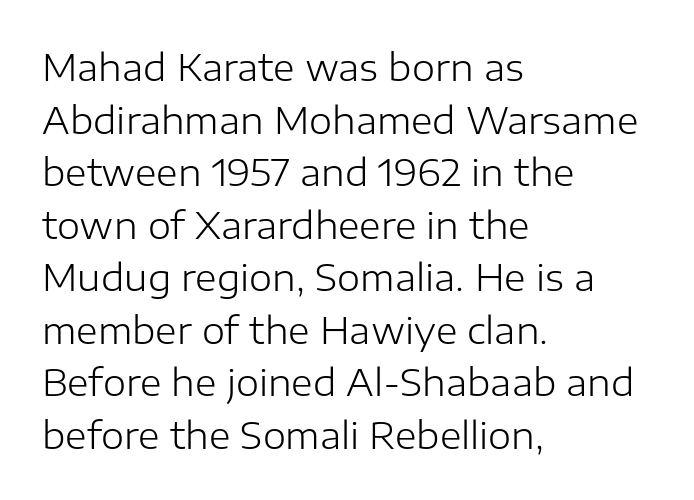
The image shows 37 px light sans-serif type, upright; set left-aligned, normal line spacing (1.42x), normal letter spacing, not underlined; low stroke contrast and a medium x-height.
